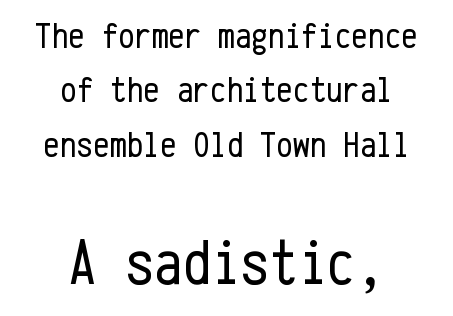
Students, note that the glyphs here touch the page at normal intervals. Fixed-width glyphs throughout — classic coding-font behaviour. The specimen omits any rule beneath the text block's lines. No heavy texture on the line: the type isn't bold.
